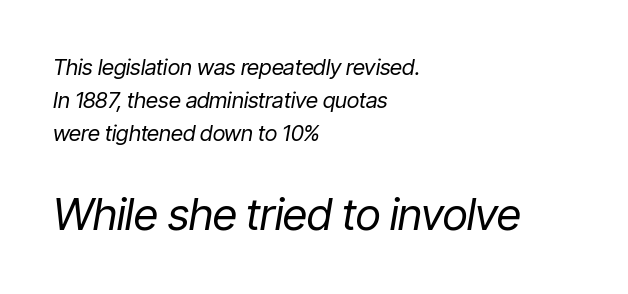
Letter spacing: default. You could not count columns in this text — the font is proportionally spaced. Look at the glyph heights: the lower group is clearly the bigger setting. Unmarked baselines from the first word to the last.
